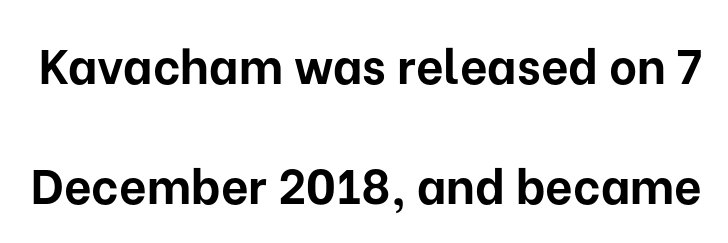
The image shows 48 px bold sans-serif type, upright; set loose line spacing (2.49x), normal letter spacing, not underlined; low stroke contrast and a medium x-height.
